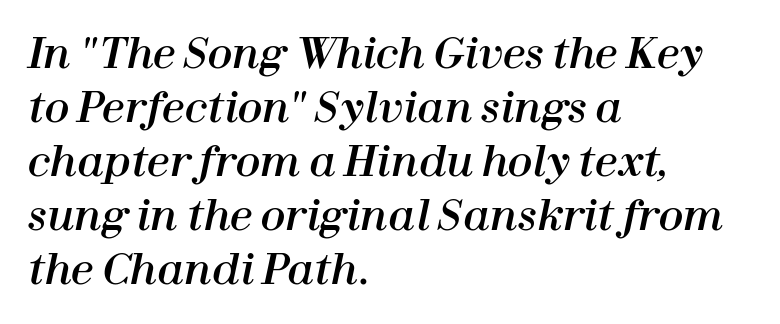
The image shows 41 px text type, italic (leaning right); set left-aligned, normal line spacing (1.32x), normal letter spacing, not underlined; high stroke contrast and a medium x-height.
